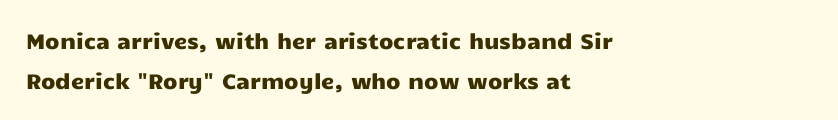
The image shows 21 px text type, upright; set left-aligned, line spacing 1.89x, normal letter spacing, not underlined.
